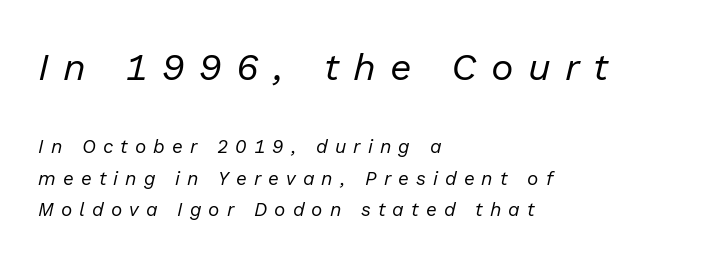
Q: Is the text bold? A: No.
Q: Is the text italic (slanted)? A: Yes, it leans right by about 13 degrees.
Q: Is the text underlined? A: No.
Q: How is the paragraph aligned? A: Left-aligned.
Q: Is the spacing between letters normal or unusually wide? A: Unusually wide.
Q: Is the spacing between lines tight, normal or loose? A: Normal.
Q: Which block of text is set in a larger size, the first (top) or the second (bottom)? A: The first (top) one.
Q: Width (condensed, normal, or wide)? A: Normal.
Q: Stroke contrast? A: Low.
Q: x-height? A: Medium.
Q: Monospaced? A: No.
